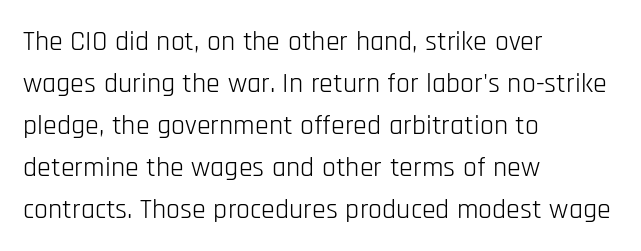
Q: Is the text bold? A: No.
Q: Is the text italic (slanted)? A: No, it is upright.
Q: Is the typeface a serif or a sans-serif typeface? A: Sans-serif.
Q: Is the text underlined? A: No.
Q: How is the paragraph aligned? A: Left-aligned.
Q: Is the spacing between letters normal or unusually wide? A: Normal.
Q: Is the spacing between lines tight, normal or loose? A: Normal.
Q: Width (condensed, normal, or wide)? A: Condensed.
Q: Stroke contrast? A: Low.
Q: x-height? A: Large.
Q: Monospaced? A: No.
